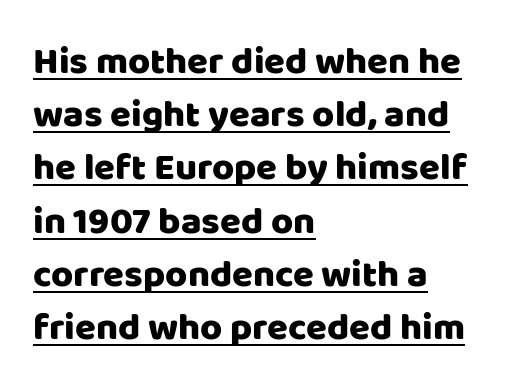
The image shows 38 px sans-serif type, upright; set left-aligned, normal line spacing (1.4x), normal letter spacing, underlined; low stroke contrast and a large x-height.
